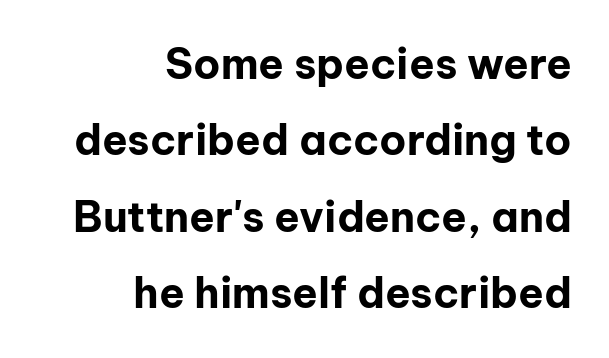
Q: Is the text bold? A: Yes.
Q: Is the text italic (slanted)? A: No, it is upright.
Q: Is the typeface a serif or a sans-serif typeface? A: Sans-serif.
Q: Is the text underlined? A: No.
Q: How is the paragraph aligned? A: Right-aligned.
Q: Is the spacing between letters normal or unusually wide? A: Normal.
Q: Width (condensed, normal, or wide)? A: Normal.
Q: Stroke contrast? A: Low.
Q: x-height? A: Medium.
Q: Monospaced? A: No.
